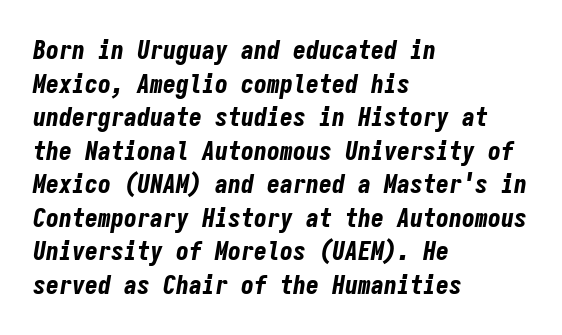
The image shows 26 px bold type, italic (leaning right); set left-aligned, normal line spacing (1.29x), normal letter spacing, not underlined.
